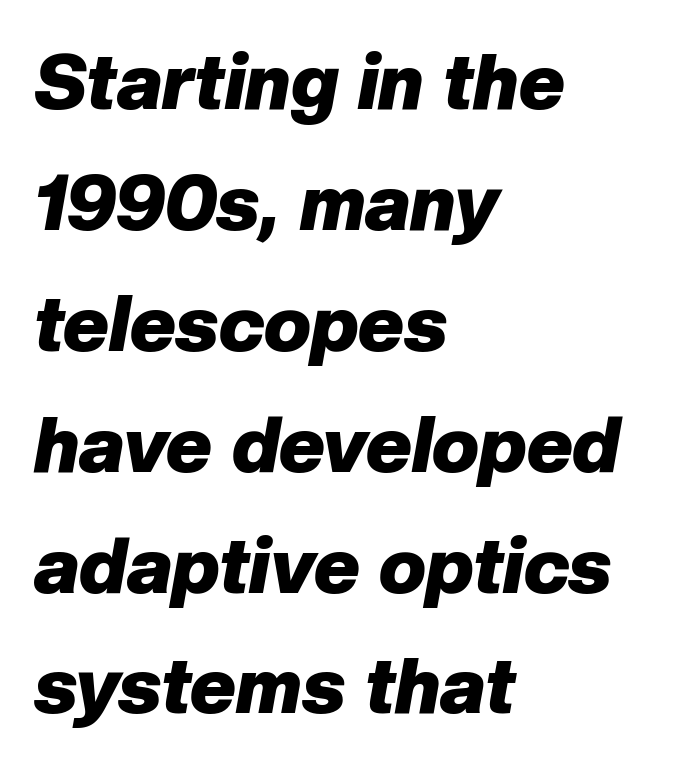
The image shows 78 px heavy type, italic (leaning right); set left-aligned, normal line spacing (1.55x), normal letter spacing, not underlined; low stroke contrast and a medium x-height.
